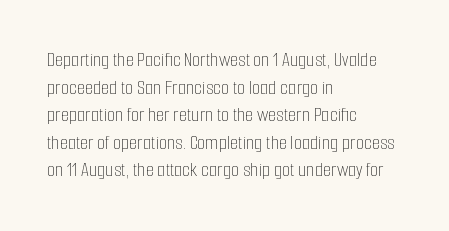
{"italic": "no", "bold": "no", "underline": "no", "align": "left", "line_spacing": "normal", "line_spacing_ratio": 1.31, "letter_spacing": "normal", "letter_spacing_em": 0.0, "glyph_px": 21}
